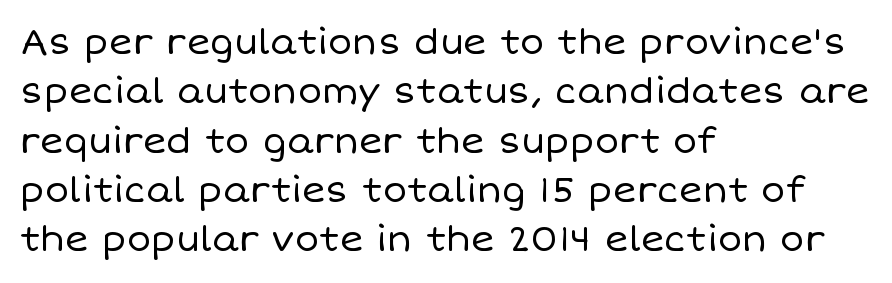
The image shows 36 px regular-weight type, upright; set left-aligned, normal line spacing (1.37x), normal letter spacing, not underlined; low stroke contrast and a large x-height.
